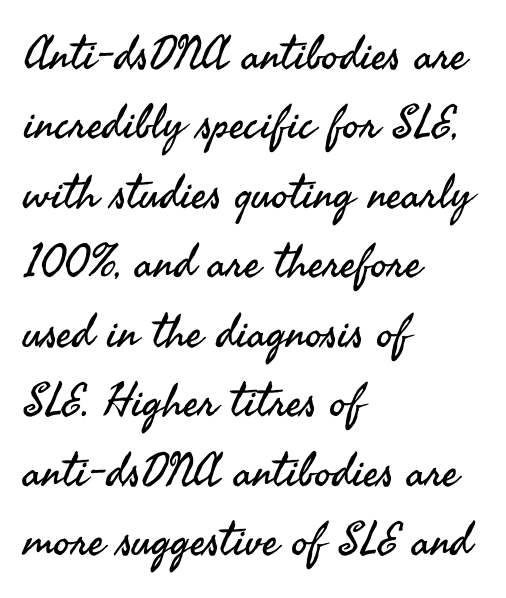
The image shows 46 px regular-weight sans-serif type; set left-aligned, normal line spacing (1.51x), normal letter spacing, not underlined; medium stroke contrast and a small x-height.
